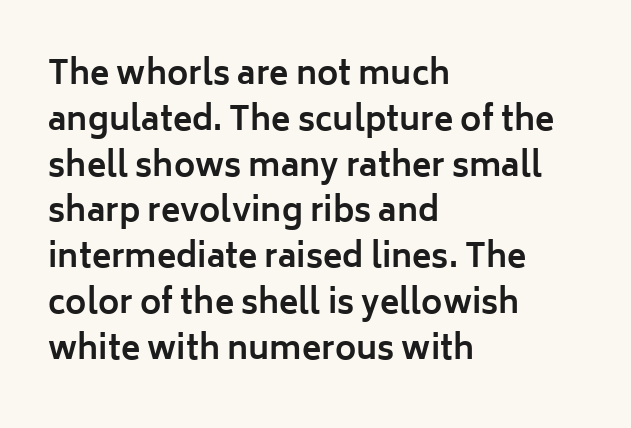
Reading down the block, your eye returns to a fixed left position each line. What stands out about the letter spacing? Nothing — it is the standard amount. The string is rendered with underlining switched off. A typesetter would mark this as roman, not italic.
